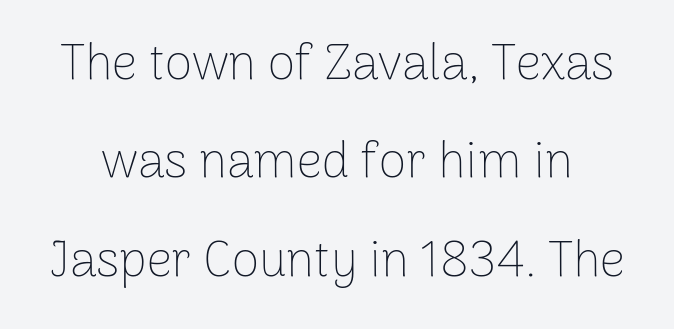
Italic? Not at all — the glyphs are vertical. The foot of each line stays bare and open. The letters advance in unequal steps, a hallmark of proportional type. The letters carry no serifs — their stems end cleanly without finishing strokes. The passage shown has conventional tracking throughout.
